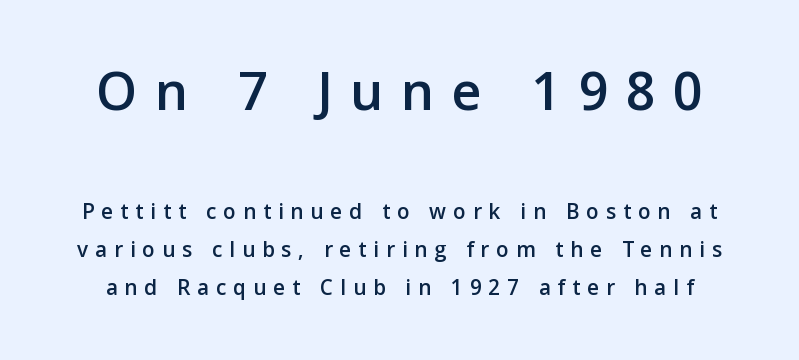
Q: Is the text italic (slanted)? A: No, it is upright.
Q: Is the typeface a serif or a sans-serif typeface? A: Sans-serif.
Q: Is the text underlined? A: No.
Q: Is the spacing between letters normal or unusually wide? A: Unusually wide.
Q: Is the spacing between lines tight, normal or loose? A: Normal.
Q: Which block of text is set in a larger size, the first (top) or the second (bottom)? A: The first (top) one.
Q: Width (condensed, normal, or wide)? A: Normal.
Q: Stroke contrast? A: Low.
Q: x-height? A: Medium.
Q: Monospaced? A: No.
